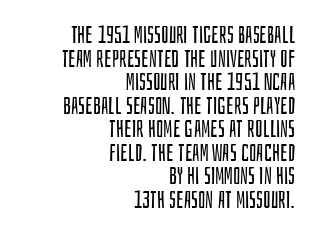
The image shows 24 px text type, upright; set right-aligned, tight line spacing (0.98x), normal letter spacing, not underlined.
